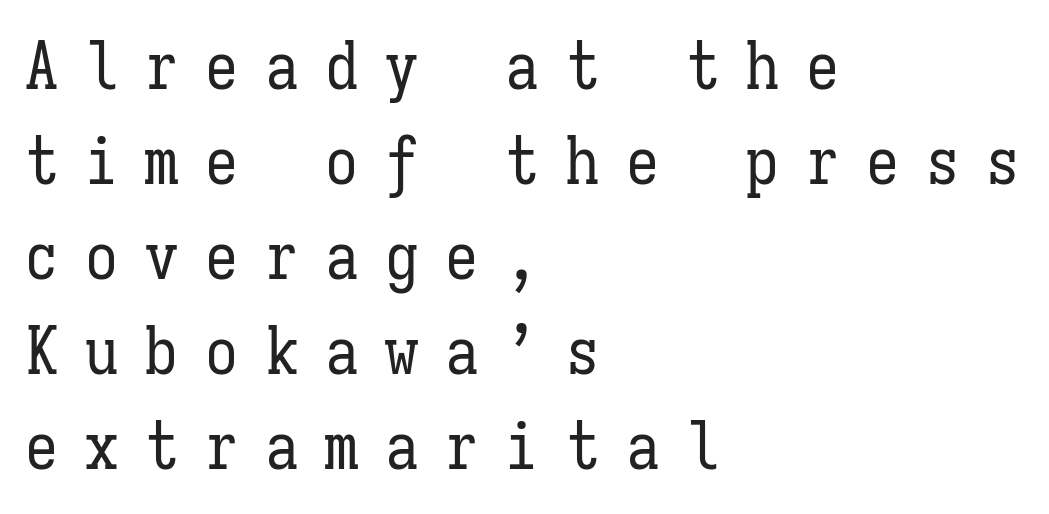
{"italic": "no", "bold": "no", "weight": "regular", "width": "condensed", "stroke_contrast": "low", "x_height": "medium", "monospaced": "yes", "underline": "no", "align": "left", "line_spacing": "normal", "line_spacing_ratio": 1.44, "letter_spacing": "wide", "letter_spacing_em": 0.41, "glyph_px": 66}
